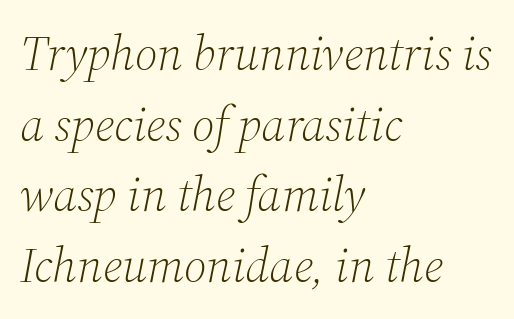
Q: Is the text bold? A: No.
Q: Is the text italic (slanted)? A: Yes, it leans right by about 12 degrees.
Q: Is the typeface a serif or a sans-serif typeface? A: Serif.
Q: Is the text underlined? A: No.
Q: How is the paragraph aligned? A: Left-aligned.
Q: Is the spacing between letters normal or unusually wide? A: Normal.
Q: Is the spacing between lines tight, normal or loose? A: Normal.
Q: Width (condensed, normal, or wide)? A: Normal.
Q: Stroke contrast? A: Medium.
Q: x-height? A: Medium.
Q: Monospaced? A: No.
